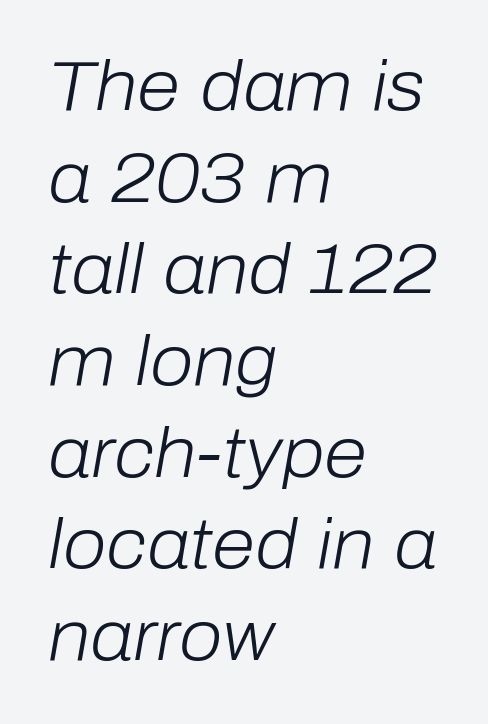
Q: Is the text bold? A: No.
Q: Is the text italic (slanted)? A: Yes, it leans right by about 10 degrees.
Q: Is the text underlined? A: No.
Q: How is the paragraph aligned? A: Left-aligned.
Q: Is the spacing between letters normal or unusually wide? A: Normal.
Q: Is the spacing between lines tight, normal or loose? A: Normal.
Q: Width (condensed, normal, or wide)? A: Normal.
Q: Stroke contrast? A: Low.
Q: x-height? A: Medium.
Q: Monospaced? A: No.
